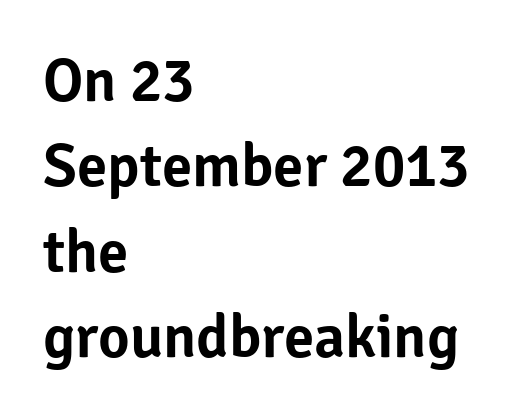
Q: Is the text italic (slanted)? A: No, it is upright.
Q: Is the typeface a serif or a sans-serif typeface? A: Sans-serif.
Q: Is the text underlined? A: No.
Q: How is the paragraph aligned? A: Left-aligned.
Q: Is the spacing between letters normal or unusually wide? A: Normal.
Q: Is the spacing between lines tight, normal or loose? A: Normal.
Q: Width (condensed, normal, or wide)? A: Normal.
Q: Stroke contrast? A: Low.
Q: x-height? A: Medium.
Q: Monospaced? A: No.
